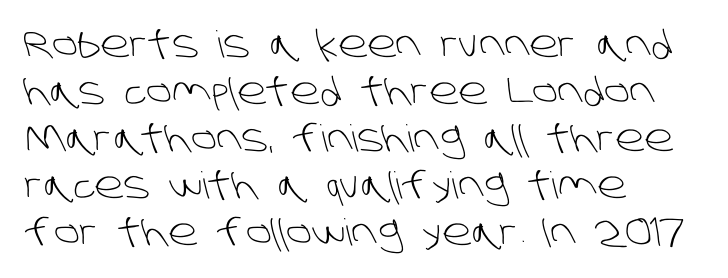
The image shows 37 px light sans-serif type; set left-aligned, normal line spacing (1.27x), normal letter spacing, not underlined; low stroke contrast and a large x-height.
